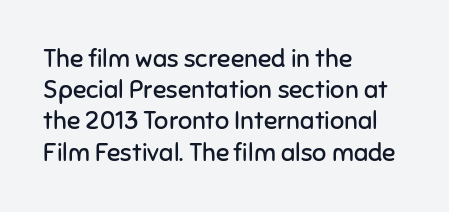
Q: Is the text bold? A: No.
Q: Is the text italic (slanted)? A: No, it is upright.
Q: Is the text underlined? A: No.
Q: How is the paragraph aligned? A: Left-aligned.
Q: Is the spacing between letters normal or unusually wide? A: Normal.
Q: Is the spacing between lines tight, normal or loose? A: Normal.
